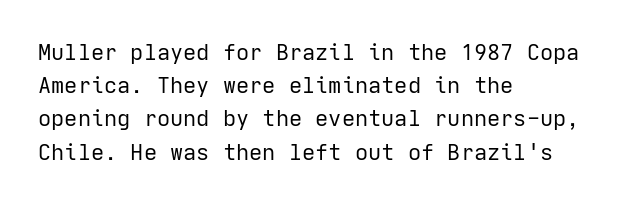
Q: Is the text bold? A: No.
Q: Is the text italic (slanted)? A: No, it is upright.
Q: Is the text underlined? A: No.
Q: How is the paragraph aligned? A: Left-aligned.
Q: Is the spacing between letters normal or unusually wide? A: Normal.
Q: Is the spacing between lines tight, normal or loose? A: Normal.
